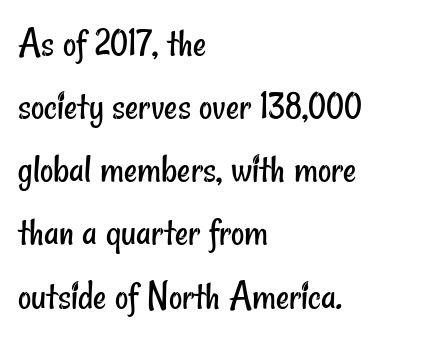
The image shows 41 px regular-weight, condensed sans-serif type; set left-aligned, normal line spacing (1.54x), normal letter spacing, not underlined; low stroke contrast and a small x-height.
